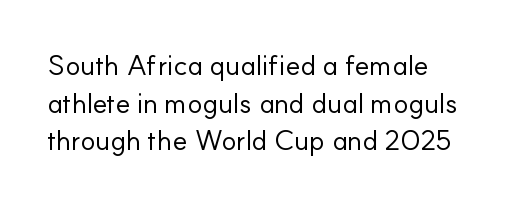
{"serif": "no", "italic": "no", "bold": "no", "weight": "regular", "width": "normal", "stroke_contrast": "low", "x_height": "small", "monospaced": "no", "underline": "no", "line_spacing": "normal", "line_spacing_ratio": 1.34, "letter_spacing": "normal", "letter_spacing_em": 0.0, "glyph_px": 28}
